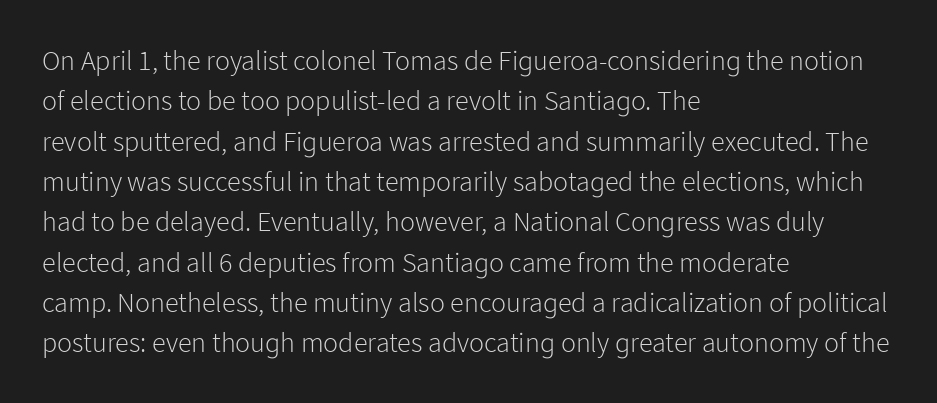
{"serif": "no", "italic": "no", "bold": "no", "weight": "light", "width": "normal", "stroke_contrast": "low", "x_height": "medium", "monospaced": "no", "underline": "no", "align": "left", "line_spacing": "normal", "line_spacing_ratio": 1.44, "letter_spacing": "normal", "letter_spacing_em": 0.0, "glyph_px": 28}
